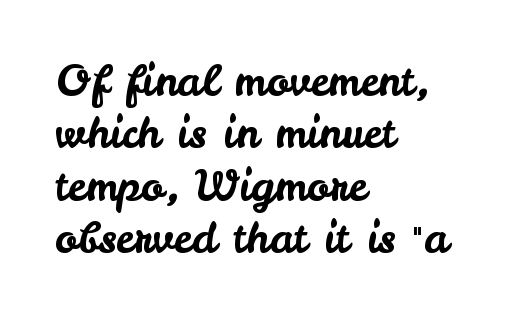
The image shows 42 px sans-serif type; set left-aligned, normal line spacing (1.25x), normal letter spacing, not underlined; low stroke contrast and a small x-height.
